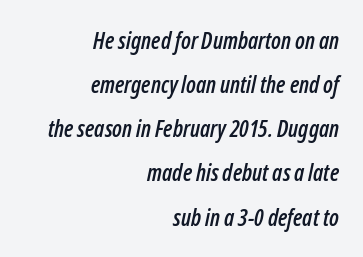
Decoration check: the copy has no underline. Glyph-to-glyph distance matches everyday printed text. Whoever set this chose breathing room over compactness in the vertical rhythm. The glyphs look as if they've been sheared to an angle. A flush-right, rag-left setting is used for this passage.
